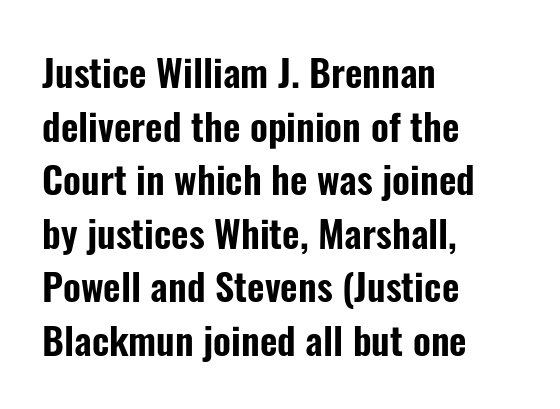
The typeface chosen for these lines omits serifs. Each new line begins a customary step beneath the previous one. Here the designer chose a conventional face with non-uniform glyph widths. In terms of posture, this sample is upright.
